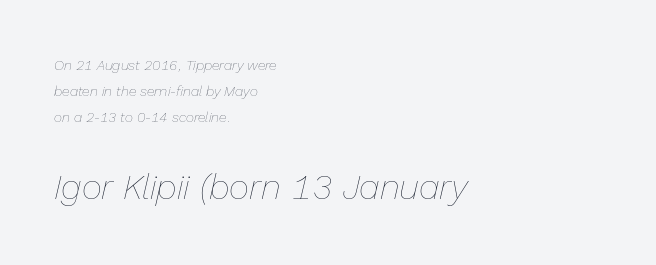
The image shows 35 px thin type, italic (leaning right); set left-aligned, line spacing 1.85x, normal letter spacing, not underlined; the second (bottom) block is 2.5x larger; low stroke contrast and a medium x-height.
